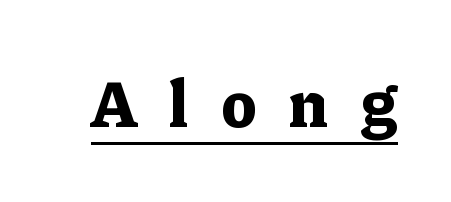
The image shows 65 px bold serif type, upright; set unusually wide letter spacing (+0.48 em), underlined; low stroke contrast and a medium x-height.
